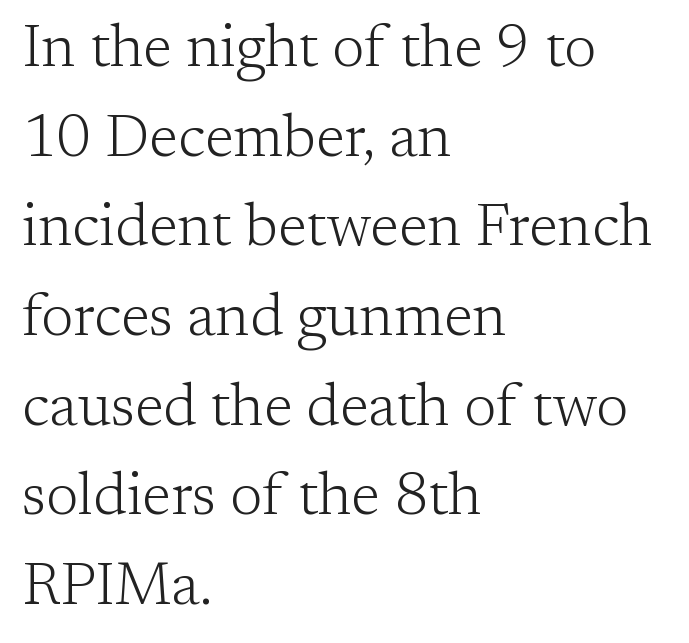
The image shows 59 px light serif type, upright; set left-aligned, normal line spacing (1.52x), normal letter spacing, not underlined; low stroke contrast and a medium x-height.
